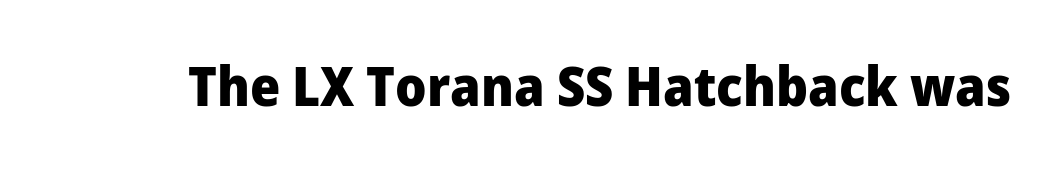
Q: Is the text bold? A: Yes.
Q: Is the text italic (slanted)? A: No, it is upright.
Q: Is the typeface a serif or a sans-serif typeface? A: Sans-serif.
Q: Is the text underlined? A: No.
Q: Is the spacing between letters normal or unusually wide? A: Normal.
Q: Width (condensed, normal, or wide)? A: Normal.
Q: Stroke contrast? A: Low.
Q: x-height? A: Medium.
Q: Monospaced? A: No.
